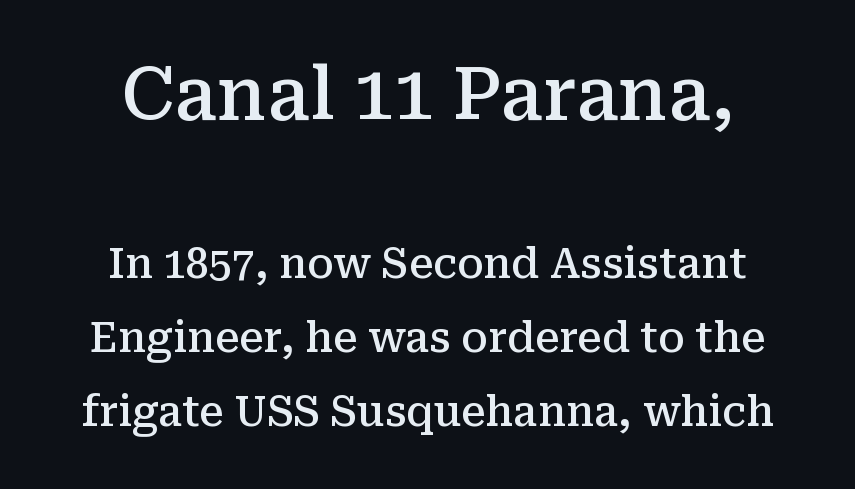
The image shows 72 px semibold serif type, upright; set line spacing 1.81x, normal letter spacing, not underlined; the first (top) block is 1.76x larger; medium stroke contrast and a medium x-height.
